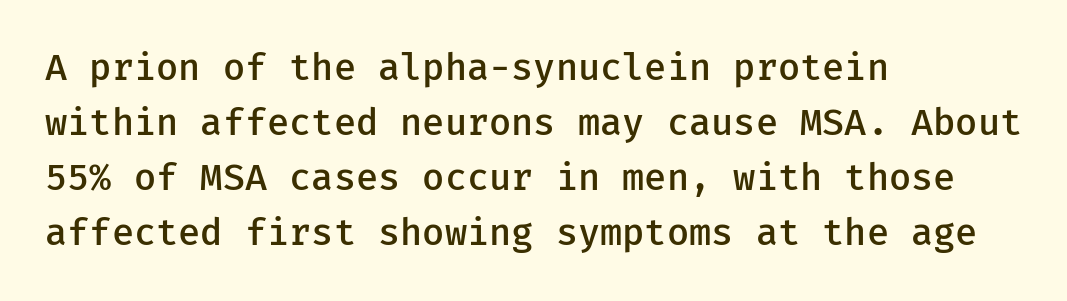
{"serif": "no", "italic": "no", "bold": "semi", "weight": "semibold", "width": "normal", "stroke_contrast": "low", "x_height": "medium", "underline": "no", "align": "left", "line_spacing": "normal", "line_spacing_ratio": 1.49, "letter_spacing": "normal", "letter_spacing_em": 0.0, "glyph_px": 37}
